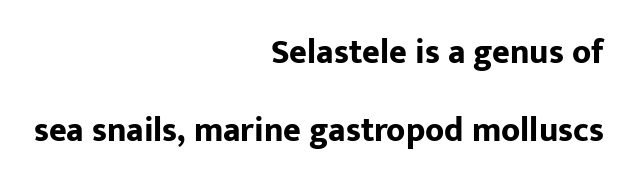
Q: Is the text bold? A: Yes.
Q: Is the text italic (slanted)? A: No, it is upright.
Q: Is the typeface a serif or a sans-serif typeface? A: Sans-serif.
Q: Is the text underlined? A: No.
Q: How is the paragraph aligned? A: Right-aligned.
Q: Is the spacing between letters normal or unusually wide? A: Normal.
Q: Is the spacing between lines tight, normal or loose? A: Loose.
Q: Width (condensed, normal, or wide)? A: Normal.
Q: Stroke contrast? A: Low.
Q: x-height? A: Medium.
Q: Monospaced? A: No.
